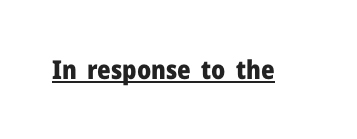
Q: Is the text bold? A: Yes.
Q: Is the text italic (slanted)? A: No, it is upright.
Q: Is the text underlined? A: Yes.
Q: Is the spacing between letters normal or unusually wide? A: Normal.
